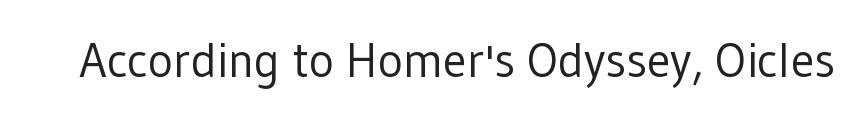
The image shows 48 px regular-weight sans-serif type, upright; set normal letter spacing, not underlined; low stroke contrast and a medium x-height.
